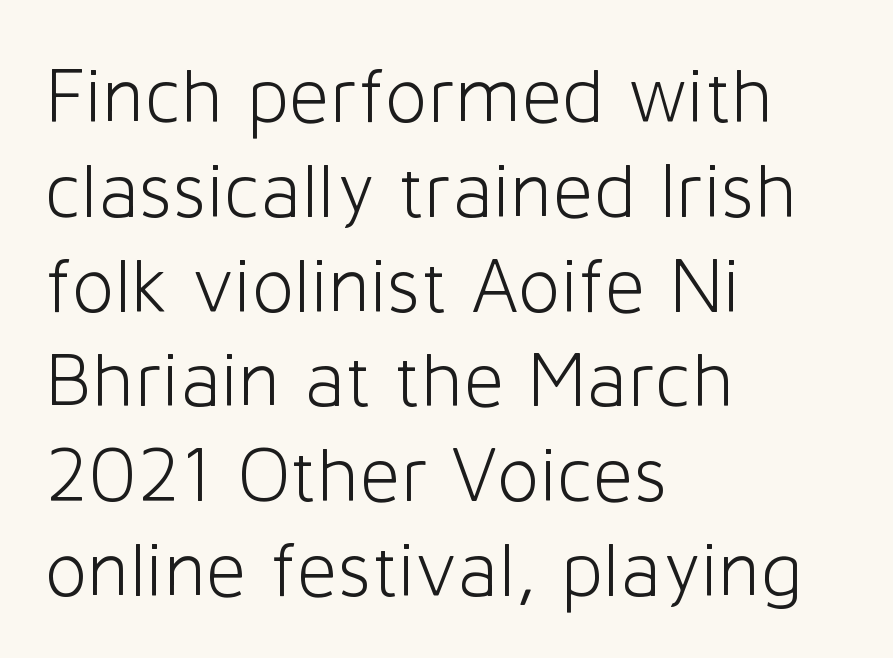
Note: no serifs on the glyphs. Characters remain perfectly vertical along every line. Observe the ordinary spacing: letters are neighbours, not strangers. These lines are rendered in a variable-pitch font. No word sits above an underline.
